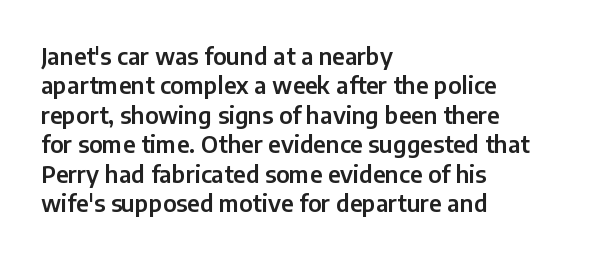
The image shows 23 px text type, upright; set left-aligned, normal line spacing (1.28x), normal letter spacing, not underlined.
